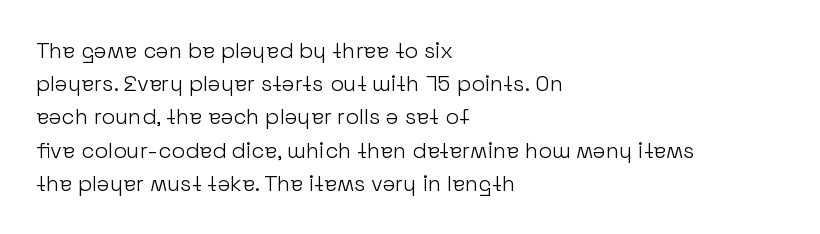
Q: Is the text bold? A: No.
Q: Is the text italic (slanted)? A: No, it is upright.
Q: Is the text underlined? A: No.
Q: How is the paragraph aligned? A: Left-aligned.
Q: Is the spacing between letters normal or unusually wide? A: Normal.
Q: Is the spacing between lines tight, normal or loose? A: Normal.
